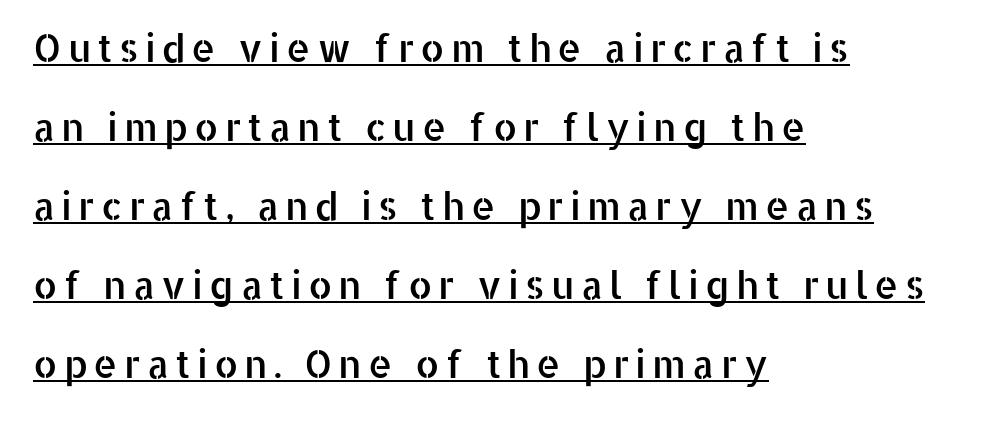
{"serif": "no", "italic": "no", "width": "normal", "stroke_contrast": "low", "x_height": "medium", "monospaced": "no", "underline": "yes", "align": "left", "line_spacing": "loose", "line_spacing_ratio": 2.08, "glyph_px": 38}
